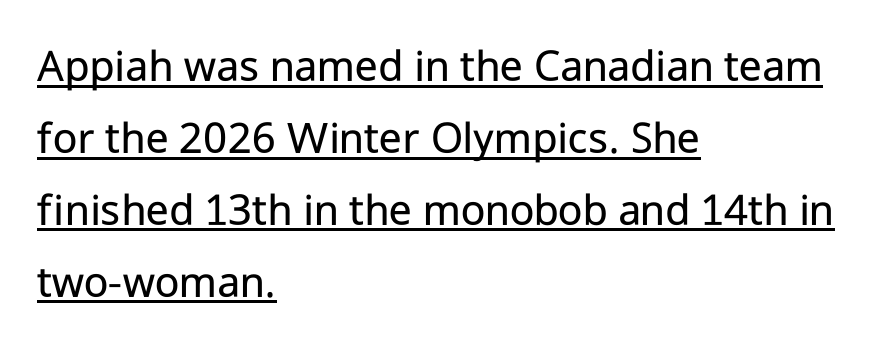
Varying glyph widths throughout — classic text-font behaviour. Is this a heavy cut? Hardly; it is regular or lighter. Words appear dense and cohesive because spacing is normal. The rendering uses the underline text-decoration. How would I describe the line gaps? Plain and ordinary. Posture: upright roman.
